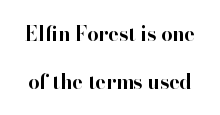
Glance below the letters and you will spot only blank space. Vertical strokes here are truly vertical. The typesetting leans heavy: a genuine bold. In terms of letterspacing, this is plain default setting.
